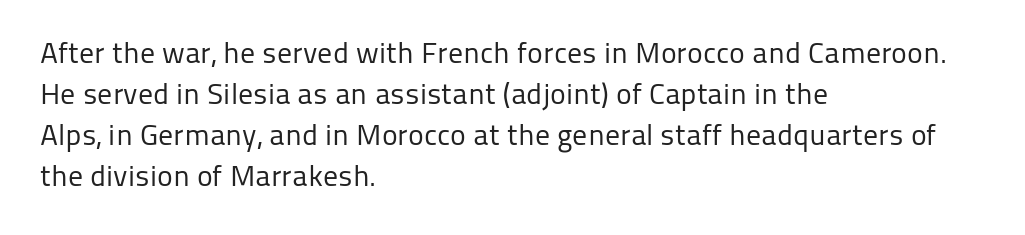
Q: Is the text bold? A: No.
Q: Is the text italic (slanted)? A: No, it is upright.
Q: Is the typeface a serif or a sans-serif typeface? A: Sans-serif.
Q: Is the text underlined? A: No.
Q: How is the paragraph aligned? A: Left-aligned.
Q: Is the spacing between letters normal or unusually wide? A: Normal.
Q: Is the spacing between lines tight, normal or loose? A: Normal.
Q: Width (condensed, normal, or wide)? A: Normal.
Q: Stroke contrast? A: Low.
Q: x-height? A: Medium.
Q: Monospaced? A: No.
